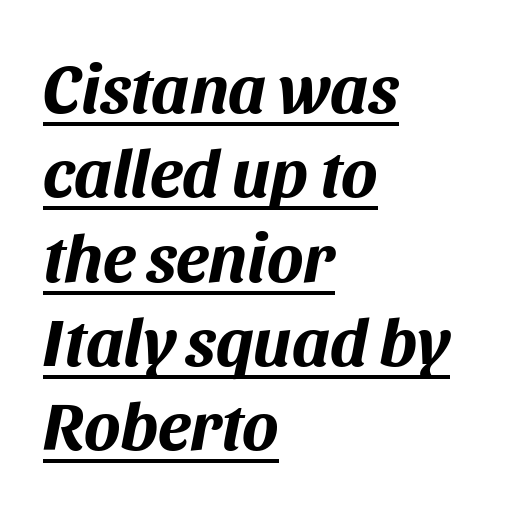
The image shows 68 px bold type, italic (leaning right); set left-aligned, line spacing 1.24x, normal letter spacing, underlined; medium stroke contrast and a large x-height.
